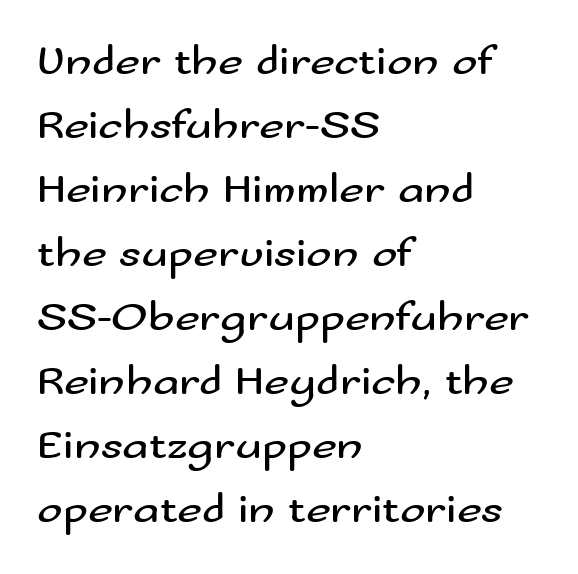
{"serif": "no", "italic": "no", "bold": "no", "weight": "regular", "width": "wide", "stroke_contrast": "medium", "x_height": "small", "monospaced": "no", "underline": "no", "align": "left", "line_spacing": "normal", "line_spacing_ratio": 1.49, "letter_spacing": "normal", "letter_spacing_em": 0.0, "glyph_px": 43}
